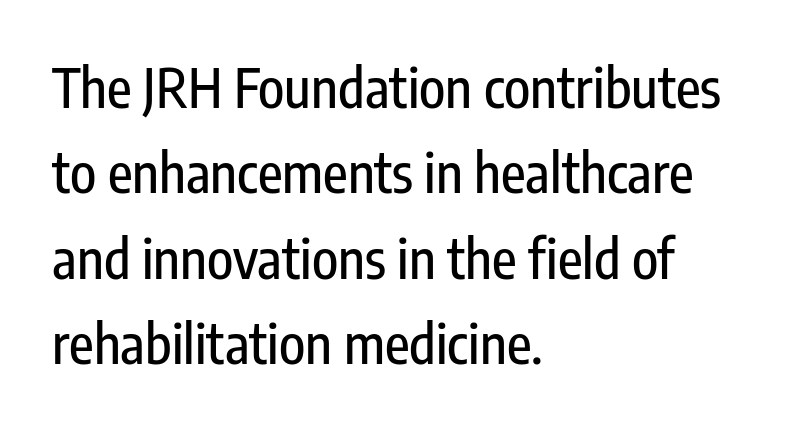
Q: Is the text italic (slanted)? A: No, it is upright.
Q: Is the typeface a serif or a sans-serif typeface? A: Sans-serif.
Q: Is the text underlined? A: No.
Q: How is the paragraph aligned? A: Left-aligned.
Q: Is the spacing between letters normal or unusually wide? A: Normal.
Q: Is the spacing between lines tight, normal or loose? A: Normal.
Q: Width (condensed, normal, or wide)? A: Condensed.
Q: Stroke contrast? A: Low.
Q: x-height? A: Medium.
Q: Monospaced? A: No.
